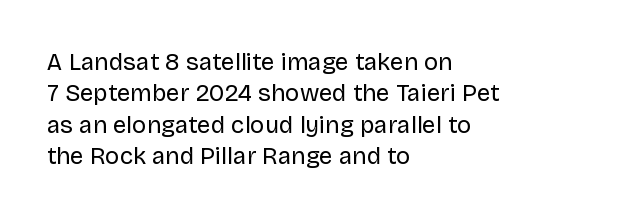
Q: Is the text bold? A: No.
Q: Is the text italic (slanted)? A: No, it is upright.
Q: Is the text underlined? A: No.
Q: How is the paragraph aligned? A: Left-aligned.
Q: Is the spacing between letters normal or unusually wide? A: Normal.
Q: Is the spacing between lines tight, normal or loose? A: Normal.
